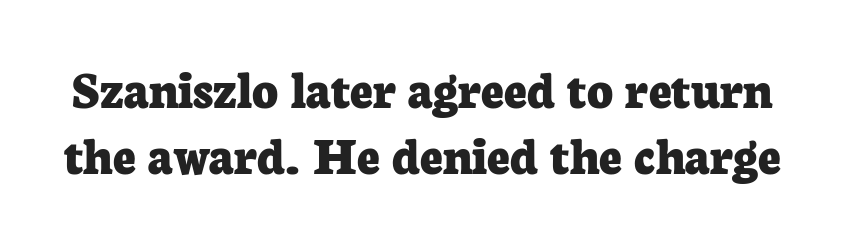
Characters remain perfectly vertical along every line. The characters look thick and weighty, a clear bold. Varying glyph widths throughout — classic text-font behaviour. The baseline area is clear.
